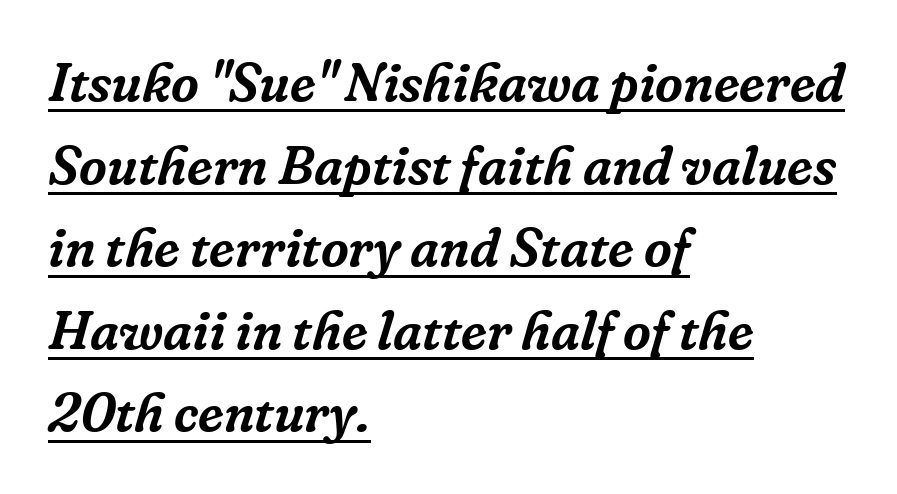
Q: Is the text italic (slanted)? A: Yes, it leans right by about 16 degrees.
Q: Is the typeface a serif or a sans-serif typeface? A: Serif.
Q: Is the text underlined? A: Yes.
Q: How is the paragraph aligned? A: Left-aligned.
Q: Is the spacing between letters normal or unusually wide? A: Normal.
Q: Is the spacing between lines tight, normal or loose? A: Normal.
Q: Width (condensed, normal, or wide)? A: Normal.
Q: Stroke contrast? A: Low.
Q: x-height? A: Medium.
Q: Monospaced? A: No.
